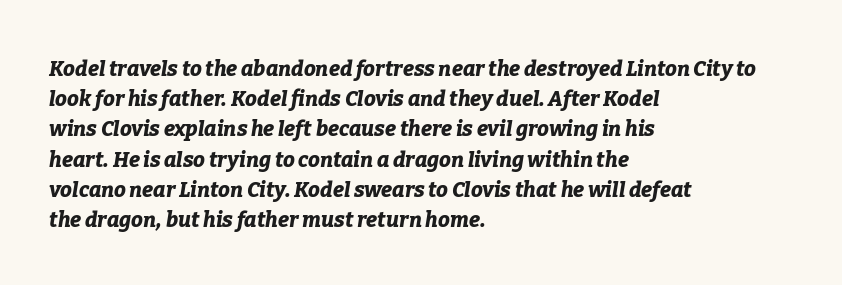
{"italic": "yes", "lean": "right", "slant_degrees": 9, "bold": "yes", "underline": "no", "align": "left", "line_spacing": "normal", "line_spacing_ratio": 1.44, "letter_spacing": "normal", "letter_spacing_em": 0.0, "glyph_px": 21}
